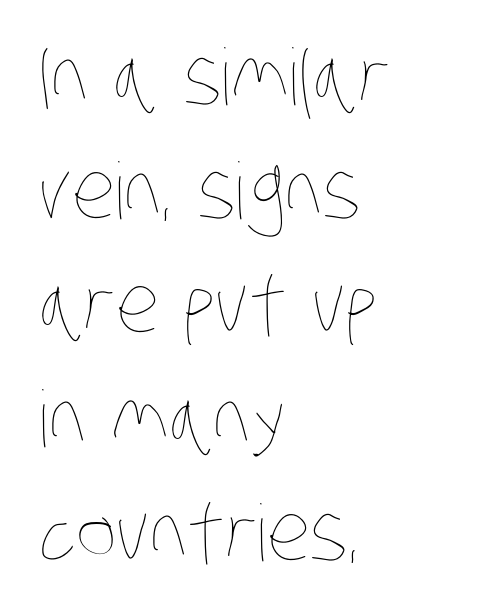
The image shows 78 px thin, condensed type; set left-aligned, normal line spacing (1.46x), normal letter spacing, not underlined; low stroke contrast and a large x-height.
